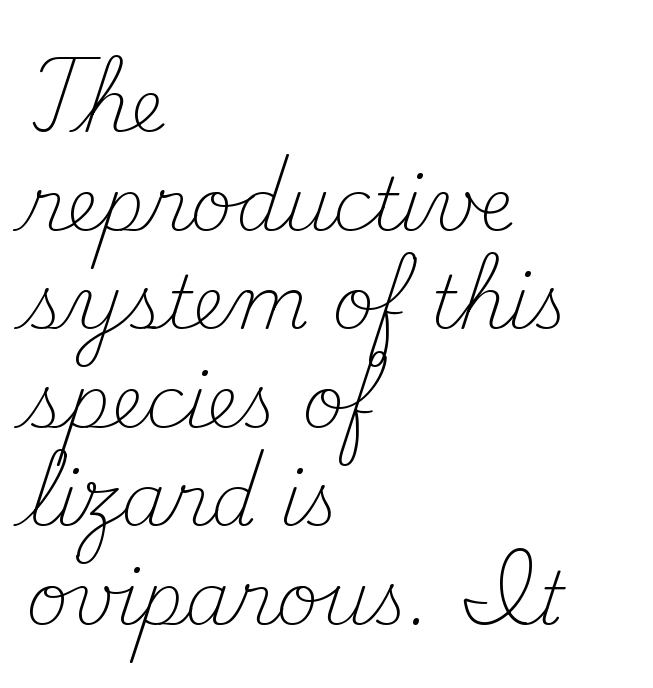
{"serif": "yes", "bold": "no", "weight": "light", "width": "normal", "stroke_contrast": "medium", "x_height": "small", "monospaced": "no", "underline": "no", "align": "left", "line_spacing": "normal", "line_spacing_ratio": 1.35, "letter_spacing": "normal", "letter_spacing_em": 0.0, "glyph_px": 73}
